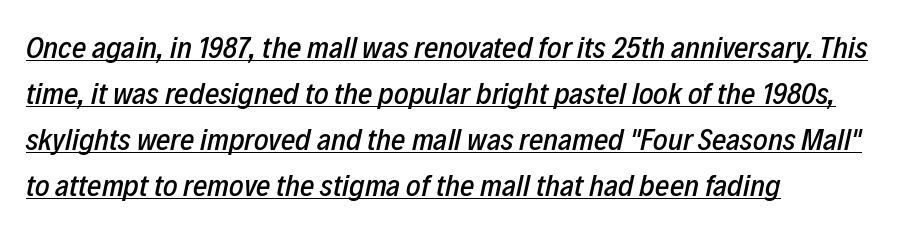
Q: Is the text italic (slanted)? A: Yes, it leans right by about 12 degrees.
Q: Is the text underlined? A: Yes.
Q: How is the paragraph aligned? A: Left-aligned.
Q: Is the spacing between letters normal or unusually wide? A: Normal.
Q: Is the spacing between lines tight, normal or loose? A: Normal.
Q: Width (condensed, normal, or wide)? A: Condensed.
Q: Stroke contrast? A: Low.
Q: x-height? A: Medium.
Q: Monospaced? A: No.
